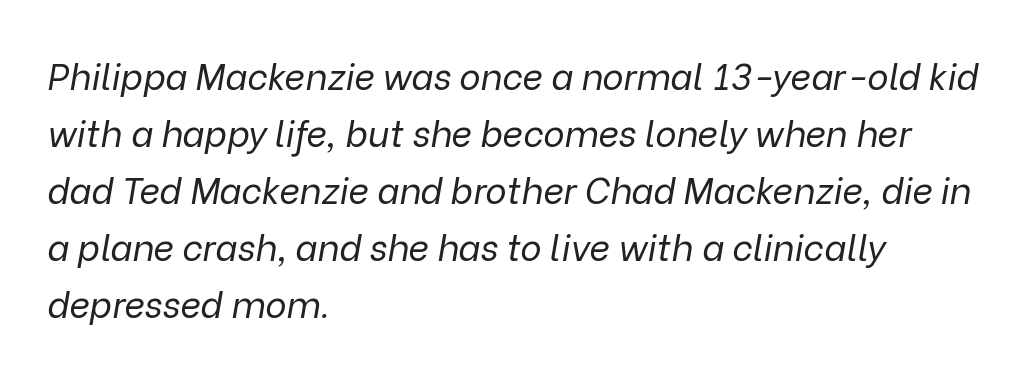
Q: Is the text bold? A: No.
Q: Is the text italic (slanted)? A: Yes, it leans right by about 9 degrees.
Q: Is the text underlined? A: No.
Q: How is the paragraph aligned? A: Left-aligned.
Q: Is the spacing between letters normal or unusually wide? A: Normal.
Q: Is the spacing between lines tight, normal or loose? A: Normal.
Q: Width (condensed, normal, or wide)? A: Normal.
Q: Stroke contrast? A: Low.
Q: x-height? A: Medium.
Q: Monospaced? A: No.
